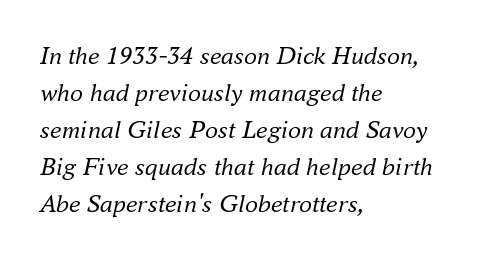
Q: Is the text bold? A: No.
Q: Is the text italic (slanted)? A: Yes, it leans right by about 16 degrees.
Q: Is the text underlined? A: No.
Q: How is the paragraph aligned? A: Left-aligned.
Q: Is the spacing between letters normal or unusually wide? A: Normal.
Q: Is the spacing between lines tight, normal or loose? A: Normal.
